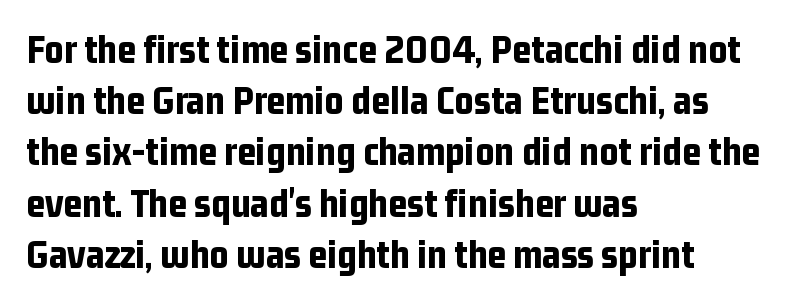
Rows of type keep a routine distance in the vertical direction. The characters look thick and weighty, a clear bold. Default kerning and tracking; the words read as compact shapes. Type without underlining.
